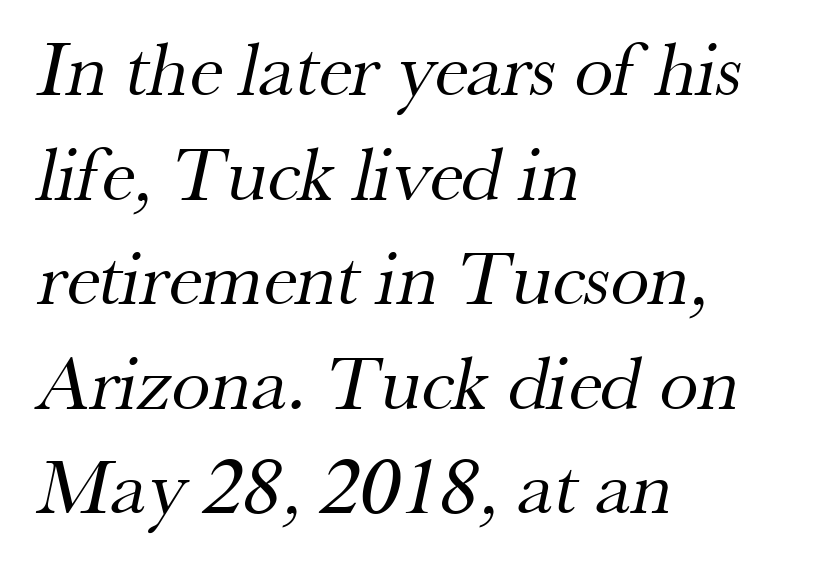
{"serif": "yes", "bold": "no", "weight": "regular", "width": "normal", "stroke_contrast": "medium", "x_height": "small", "monospaced": "no", "underline": "no", "align": "left", "line_spacing": "normal", "line_spacing_ratio": 1.34, "letter_spacing": "normal", "letter_spacing_em": 0.0, "glyph_px": 78}
